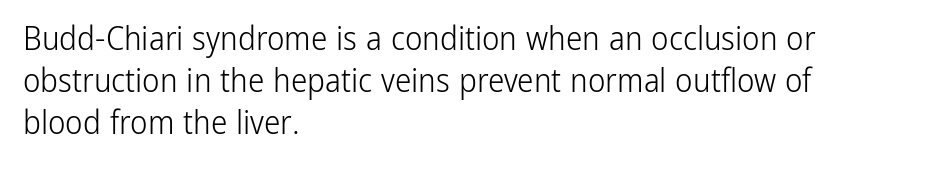
{"serif": "no", "italic": "no", "bold": "no", "weight": "light", "width": "condensed", "stroke_contrast": "low", "x_height": "medium", "monospaced": "no", "underline": "no", "align": "left", "line_spacing": "normal", "line_spacing_ratio": 1.28, "letter_spacing": "normal", "letter_spacing_em": 0.0, "glyph_px": 33}
